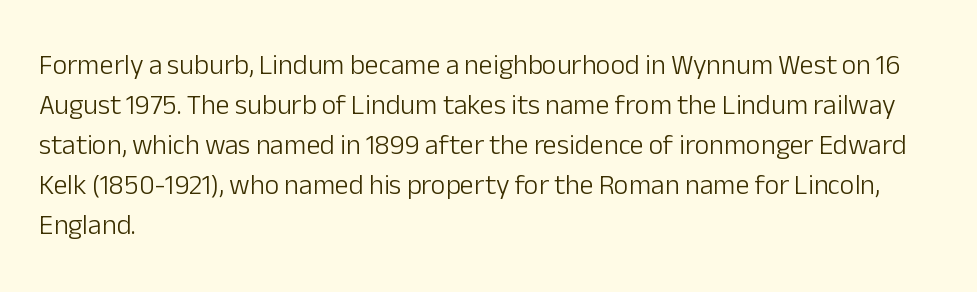
The image shows 28 px light sans-serif type, upright; set left-aligned, normal line spacing (1.43x), normal letter spacing, not underlined; low stroke contrast and a medium x-height.
